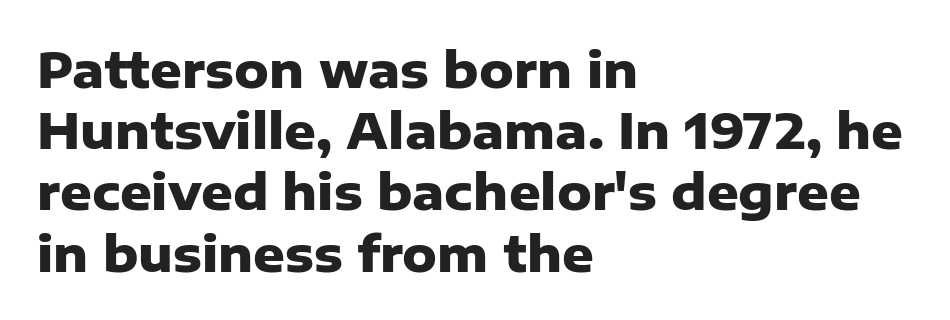
The image shows 49 px heavy sans-serif type, upright; set left-aligned, normal line spacing (1.25x), normal letter spacing, not underlined; low stroke contrast and a medium x-height.
